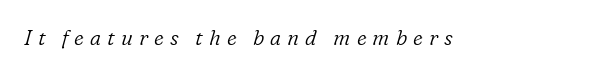
The weight would be labelled regular, book, light, or lighter still. Each row of text sits above clean, open space. It's the slanting kind of type. Short note: letters widely spaced.
